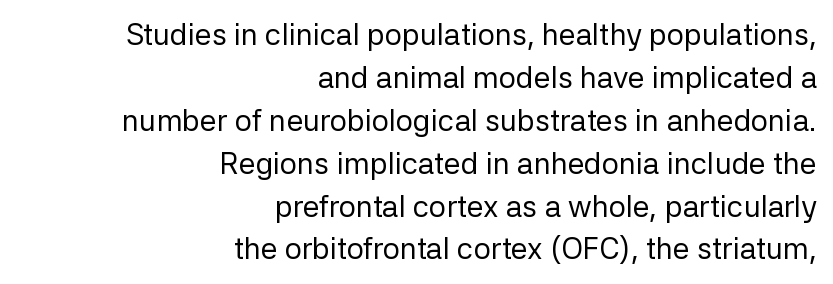
The image shows 30 px regular-weight sans-serif type, upright; set right-aligned, normal line spacing (1.43x), normal letter spacing, not underlined; low stroke contrast and a medium x-height.
